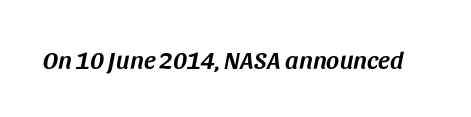
Q: Is the text italic (slanted)? A: Yes, it leans right by about 11 degrees.
Q: Is the text underlined? A: No.
Q: Is the spacing between letters normal or unusually wide? A: Normal.
